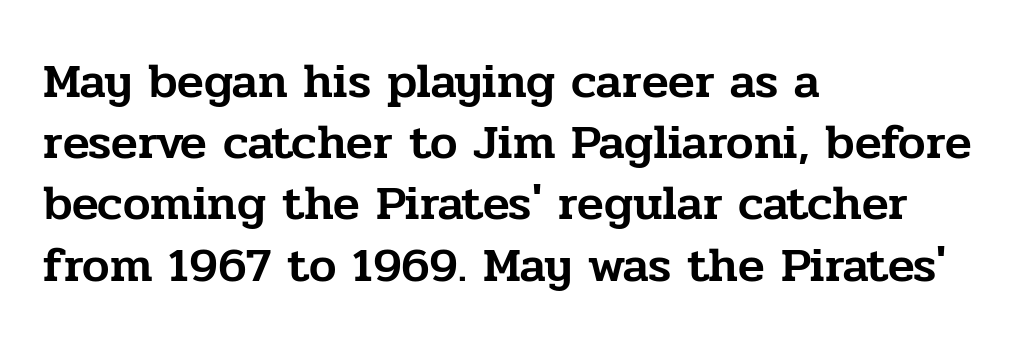
Short and long lines alike share a common starting point at left. Underline: absent. Think of a printed novel: that variable character pitch is what you see here. Serif or sans? Serif — the stroke terminals have little feet.
